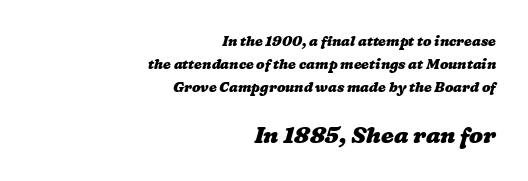
Q: Is the text bold? A: Yes.
Q: Is the text underlined? A: No.
Q: How is the paragraph aligned? A: Right-aligned.
Q: Is the spacing between letters normal or unusually wide? A: Normal.
Q: Is the spacing between lines tight, normal or loose? A: Normal.
Q: Which block of text is set in a larger size, the first (top) or the second (bottom)? A: The second (bottom) one.
